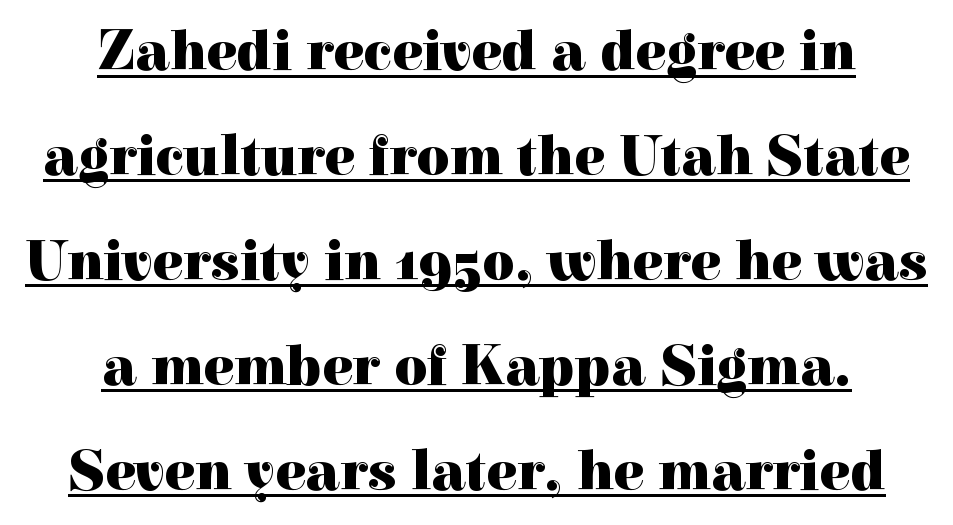
Typeset on center — no edge is straight. Tall strokes in this sample are plumb rather than angled. Honestly, the underline is the first thing you notice here. The passage shown has conventional tracking throughout. The passage shown is typed in a proportional face where columns would drift. In terms of letterform style, serifs are clearly present.
